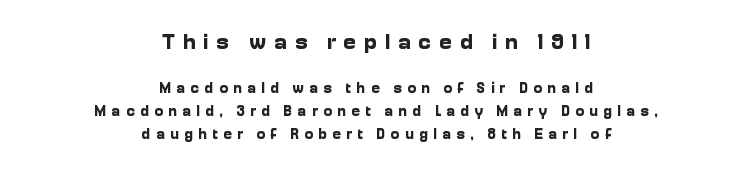
{"italic": "no", "bold": "yes", "underline": "no", "align": "center", "line_spacing": "normal", "line_spacing_ratio": 1.52, "letter_spacing": "wide", "letter_spacing_em": 0.34, "larger_block": "first", "size_ratio": 1.47, "glyph_px": 22}
